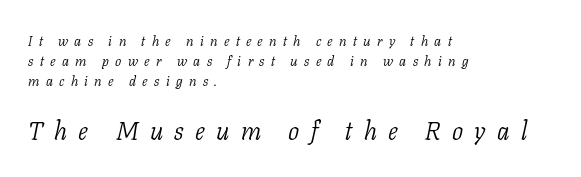
The image shows 25 px text type, italic (leaning right); set left-aligned, normal line spacing (1.44x), unusually wide letter spacing (+0.45 em), not underlined; the second (bottom) block is 1.79x larger.
